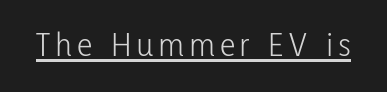
The face used here is a sans, in the tradition of grotesques and geometrics. This is underlined copy, the kind a proofreader might mark for attention. This is the regular roman posture of the typeface. Is this a fixed-width face? No — the glyphs have proportional, varying widths. This is not heavy type; no bold has been used.
